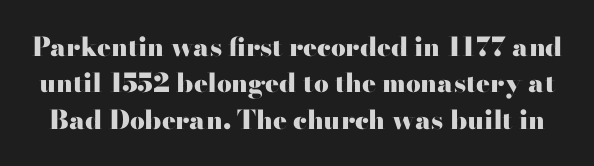
{"italic": "no", "bold": "yes", "underline": "no", "line_spacing": "normal", "line_spacing_ratio": 1.4, "letter_spacing": "normal", "letter_spacing_em": 0.0, "glyph_px": 26}
